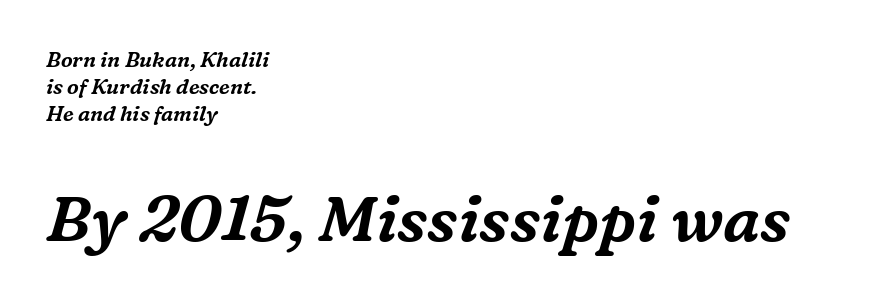
Here the designer chose a conventional face with non-uniform glyph widths. Tall strokes in this sample are angled rather than plumb. The passage shown is not underscored anywhere. The paragraph shown leans on its left margin.
